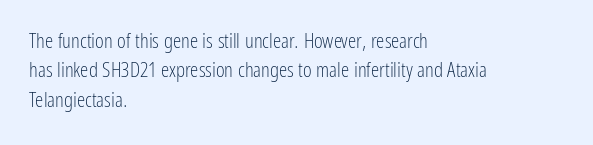
{"italic": "no", "bold": "no", "underline": "no", "align": "left", "line_spacing": "normal", "line_spacing_ratio": 1.4, "letter_spacing": "normal", "letter_spacing_em": 0.0, "glyph_px": 21}
